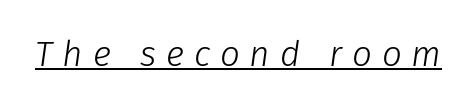
The image shows 35 px light type, italic (leaning right); set unusually wide letter spacing (+0.28 em), underlined; low stroke contrast and a medium x-height.
